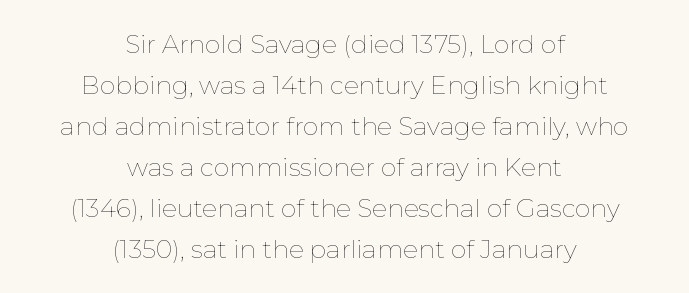
Q: Is the text bold? A: No.
Q: Is the text italic (slanted)? A: No, it is upright.
Q: Is the text underlined? A: No.
Q: How is the paragraph aligned? A: Centered.
Q: Is the spacing between letters normal or unusually wide? A: Normal.
Q: Is the spacing between lines tight, normal or loose? A: Normal.
